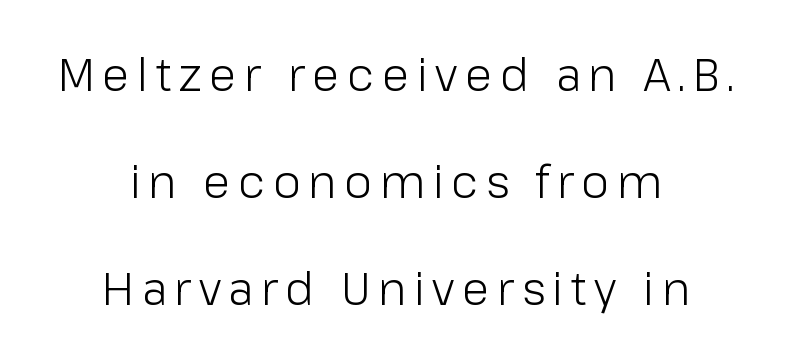
Q: Is the text bold? A: No.
Q: Is the text italic (slanted)? A: No, it is upright.
Q: Is the typeface a serif or a sans-serif typeface? A: Sans-serif.
Q: Is the text underlined? A: No.
Q: How is the paragraph aligned? A: Centered.
Q: Is the spacing between lines tight, normal or loose? A: Loose.
Q: Width (condensed, normal, or wide)? A: Normal.
Q: Stroke contrast? A: Low.
Q: x-height? A: Medium.
Q: Monospaced? A: No.
